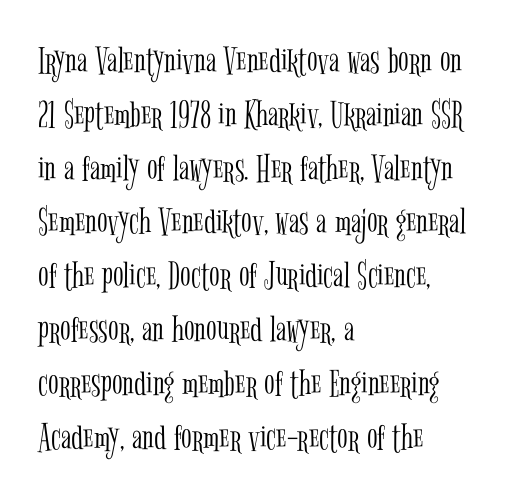
The image shows 39 px light, condensed serif type, upright; set left-aligned, normal line spacing (1.38x), normal letter spacing, not underlined; low stroke contrast and a medium x-height.
